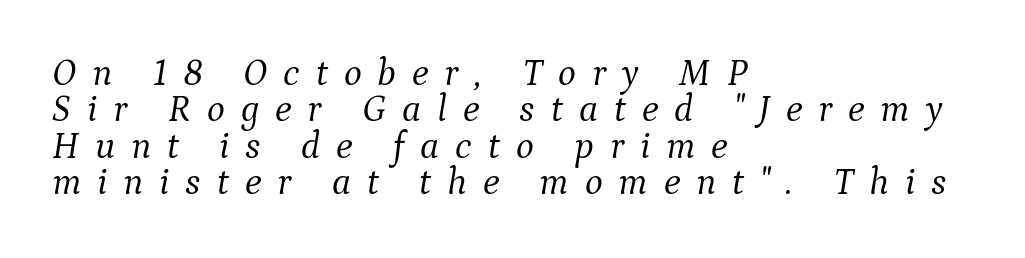
Q: Is the text bold? A: No.
Q: Is the text italic (slanted)? A: Yes, it leans right by about 9 degrees.
Q: Is the typeface a serif or a sans-serif typeface? A: Serif.
Q: Is the text underlined? A: No.
Q: How is the paragraph aligned? A: Left-aligned.
Q: Is the spacing between letters normal or unusually wide? A: Unusually wide.
Q: Is the spacing between lines tight, normal or loose? A: Tight.
Q: Width (condensed, normal, or wide)? A: Normal.
Q: Stroke contrast? A: Medium.
Q: x-height? A: Medium.
Q: Monospaced? A: No.
